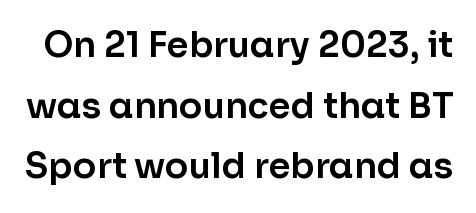
A typesetter would label this face a sans. You can tell it's not italic because the verticals are truly vertical. Between one letter and the next there's only the usual sliver of space. The foot of each line stays bare and open. Think of a printed novel: that variable character pitch is what you see here.
